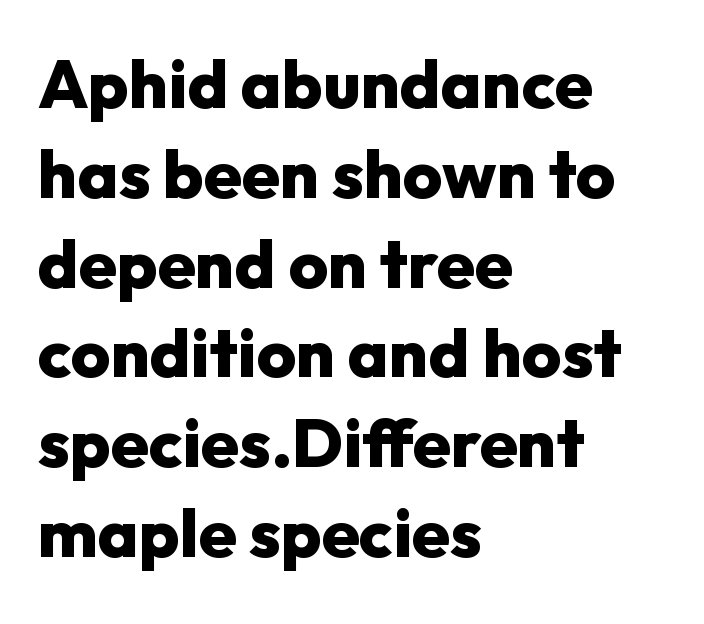
{"serif": "no", "italic": "no", "bold": "yes", "weight": "heavy", "width": "normal", "stroke_contrast": "low", "x_height": "medium", "monospaced": "no", "underline": "no", "align": "left", "line_spacing": "normal", "line_spacing_ratio": 1.32, "letter_spacing": "normal", "letter_spacing_em": 0.0, "glyph_px": 68}
